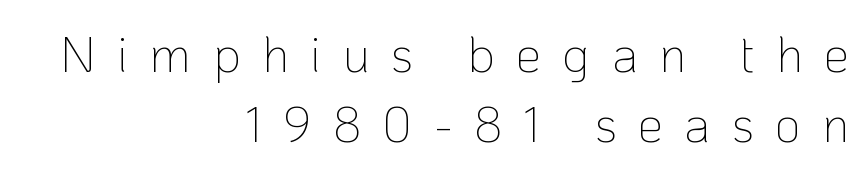
The lines in this sample share a right terminus and differ only in where they begin. Display-style spreading of the glyphs; the letterfit is very open. The rows are spaced the way most documents space them. The font sits on the lighter half of the weight spectrum, regular included. Glance below the letters and you will spot only blank space.
